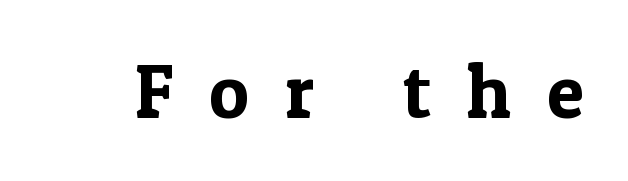
{"serif": "yes", "italic": "no", "width": "normal", "x_height": "medium", "monospaced": "no", "underline": "no", "letter_spacing": "wide", "letter_spacing_em": 0.47, "glyph_px": 76}
